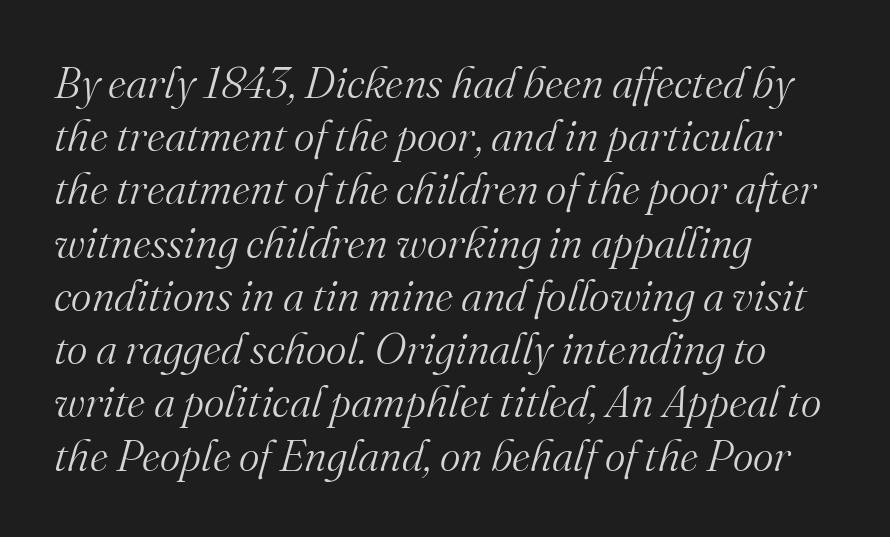
{"serif": "yes", "italic": "yes", "lean": "right", "slant_degrees": 16, "bold": "no", "weight": "light", "width": "normal", "stroke_contrast": "medium", "x_height": "small", "monospaced": "no", "underline": "no", "align": "left", "line_spacing_ratio": 1.21, "letter_spacing": "normal", "letter_spacing_em": 0.0, "glyph_px": 44}
